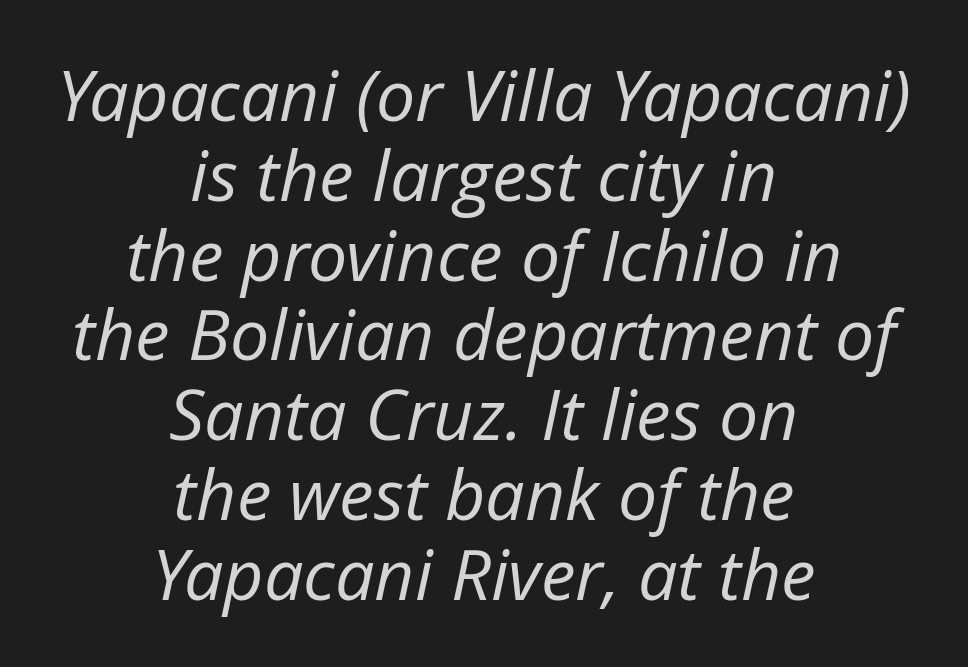
Weight class: somewhere from thin through regular. Quick note: italic. Neither beginnings nor endings align; midpoints do. Glyph-to-glyph distance matches everyday printed text.
